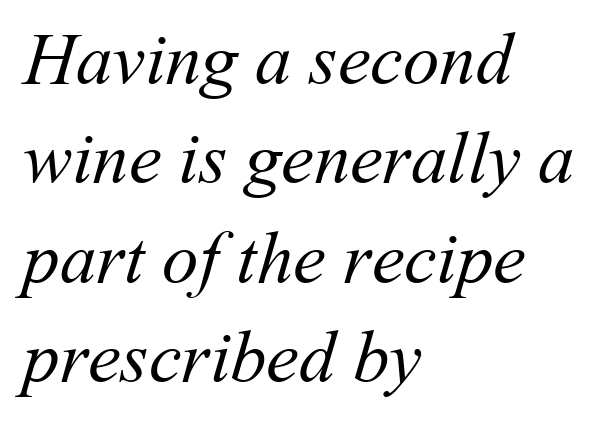
The image shows 73 px regular-weight type; set left-aligned, normal line spacing (1.36x), normal letter spacing, not underlined; medium stroke contrast and a medium x-height.
